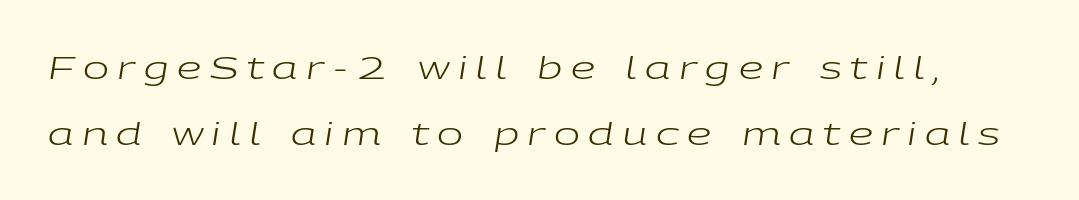
{"italic": "yes", "lean": "right", "slant_degrees": 9, "bold": "no", "weight": "regular", "width": "wide", "stroke_contrast": "low", "x_height": "medium", "monospaced": "no", "underline": "no", "line_spacing": "loose", "line_spacing_ratio": 2.12, "letter_spacing": "wide", "letter_spacing_em": 0.27, "glyph_px": 31}
